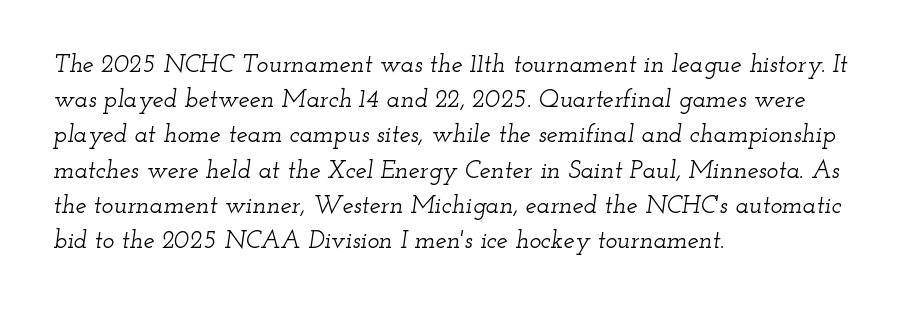
{"italic": "yes", "lean": "right", "slant_degrees": 12, "underline": "no", "align": "left", "line_spacing": "normal", "line_spacing_ratio": 1.41, "letter_spacing": "normal", "letter_spacing_em": 0.0, "glyph_px": 25}
